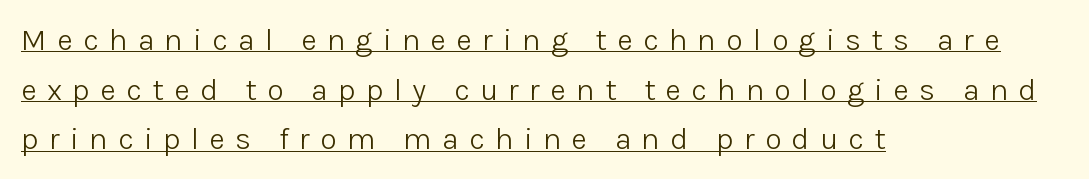
The image shows 31 px light sans-serif type, upright; set left-aligned, normal line spacing (1.6x), unusually wide letter spacing (+0.33 em), underlined; low stroke contrast and a medium x-height.
